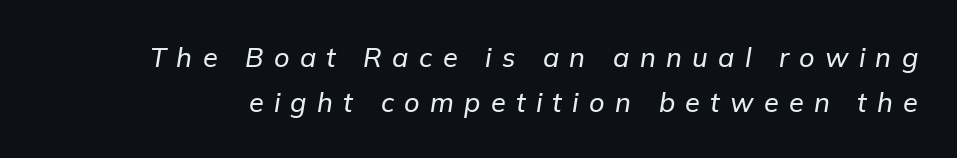
Q: Is the text italic (slanted)? A: Yes, it leans right by about 9 degrees.
Q: Is the text underlined? A: No.
Q: Is the spacing between letters normal or unusually wide? A: Unusually wide.
Q: Is the spacing between lines tight, normal or loose? A: Normal.
